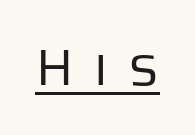
Unlike a traditional serif, this face leaves its strokes unadorned. There is plenty of visible air inserted between adjacent glyphs. Each line of the rendering has a horizontal stroke beneath the glyphs. This sample uses an upright cut, with every glyph sitting square on the baseline.
